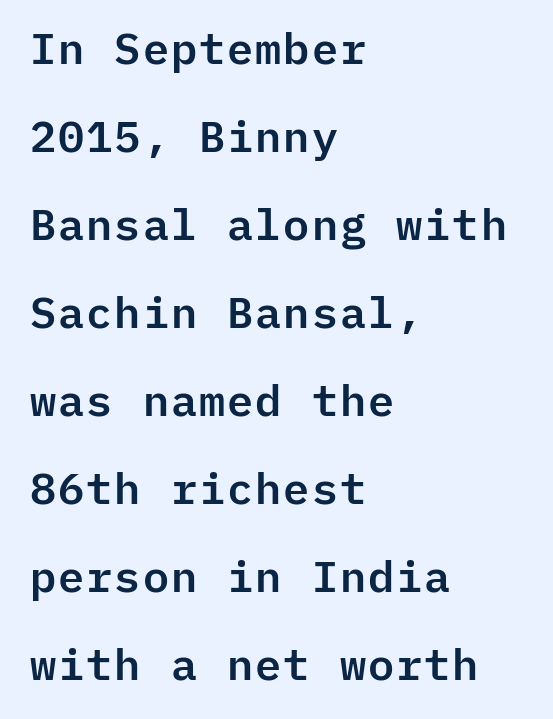
Q: Is the text italic (slanted)? A: No, it is upright.
Q: Is the typeface a serif or a sans-serif typeface? A: Sans-serif.
Q: Is the text underlined? A: No.
Q: How is the paragraph aligned? A: Left-aligned.
Q: Is the spacing between letters normal or unusually wide? A: Normal.
Q: Is the spacing between lines tight, normal or loose? A: Loose.
Q: Width (condensed, normal, or wide)? A: Normal.
Q: Stroke contrast? A: Low.
Q: x-height? A: Medium.
Q: Monospaced? A: Yes.
